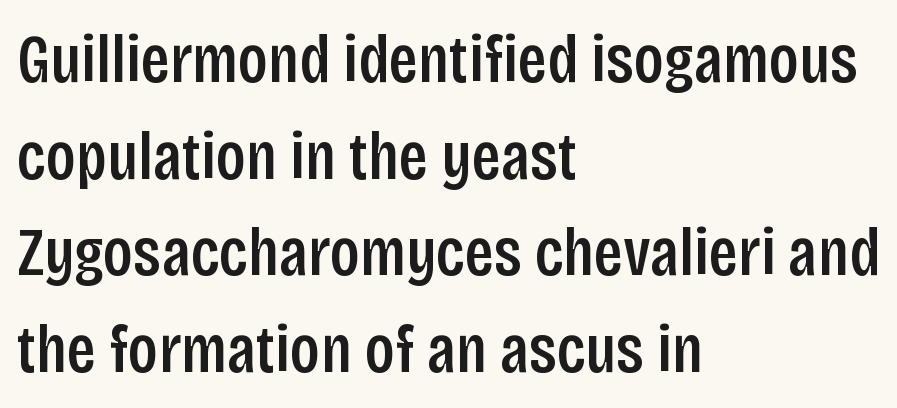
The image shows 69 px semibold, condensed sans-serif type, upright; set left-aligned, normal line spacing (1.4x), normal letter spacing, not underlined; low stroke contrast and a large x-height.
